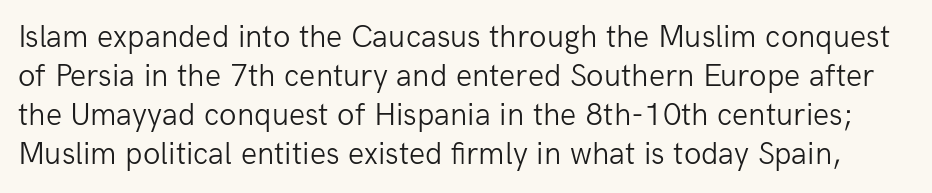
Spacing verdict: proportional, widths tailored to each character. The weight tops out at a normal text grade. Nobody touched the tracking dial on this one. Grotesque or geometric, the face here clearly has no serifs. A typesetter would mark this as roman, not italic.
